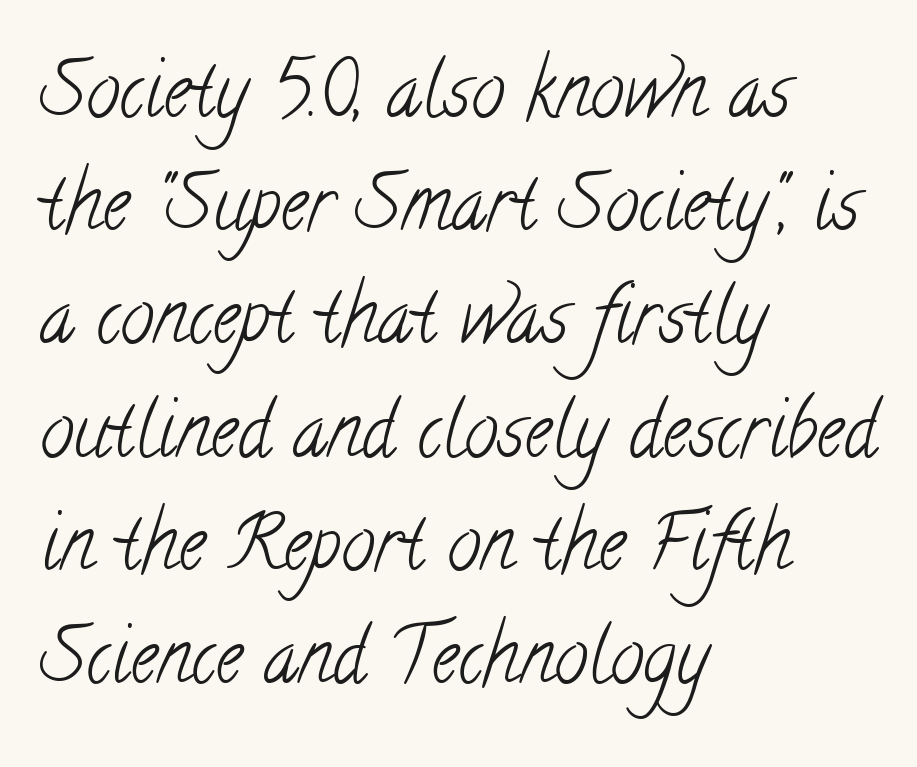
{"serif": "yes", "bold": "no", "weight": "light", "width": "condensed", "stroke_contrast": "low", "x_height": "small", "monospaced": "no", "underline": "no", "align": "left", "line_spacing": "normal", "line_spacing_ratio": 1.49, "letter_spacing": "normal", "letter_spacing_em": 0.0, "glyph_px": 76}
